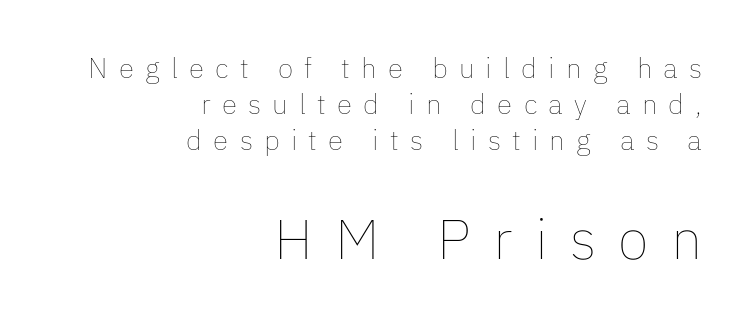
Between one letter and the next there's a generous, obvious gap. Successive baselines arrive at the customary interval. The words here are not underlined. You could not count columns in this text — the font is proportionally spaced. The typesetter chose a ragged-left arrangement here. Small over large — that's the arrangement of the two blocks here.
